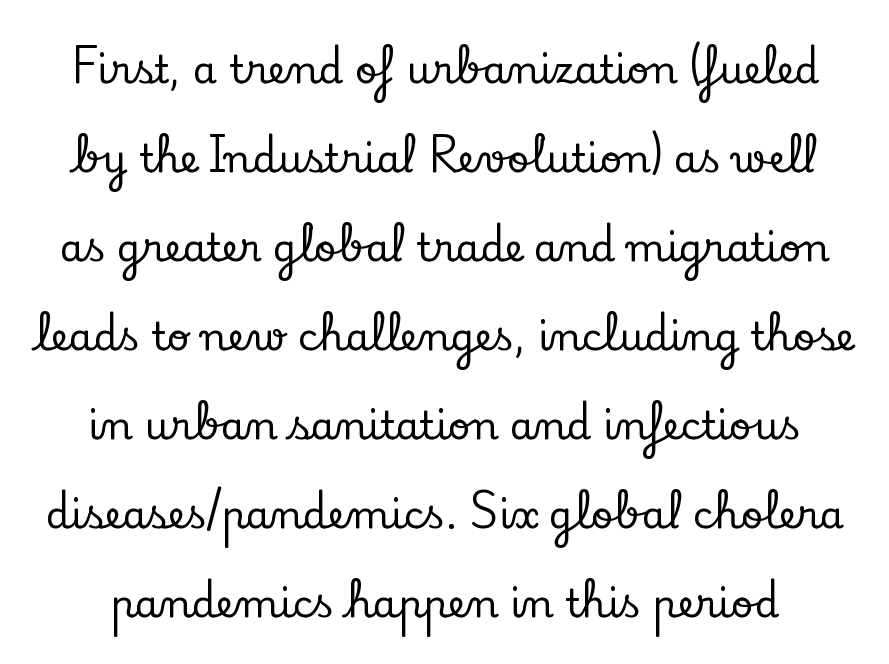
Q: Is the text italic (slanted)? A: No, it is upright.
Q: Is the text underlined? A: No.
Q: Is the spacing between letters normal or unusually wide? A: Normal.
Q: Is the spacing between lines tight, normal or loose? A: Loose.
Q: Width (condensed, normal, or wide)? A: Normal.
Q: Stroke contrast? A: Low.
Q: x-height? A: Small.
Q: Monospaced? A: No.
